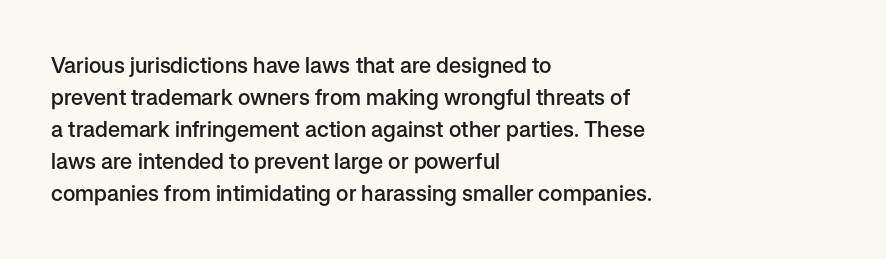
{"italic": "no", "bold": "semi", "underline": "no", "align": "left", "line_spacing": "normal", "line_spacing_ratio": 1.46, "letter_spacing": "normal", "letter_spacing_em": 0.0, "glyph_px": 22}
